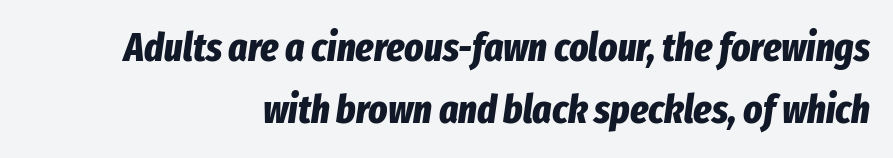
Descender tails drop into unmarked territory. Quick note: interline space is typical. Chunky letters — that's bold for sure. What stands out about the letter spacing? Nothing — it is the standard amount. Compared with a flush-left layout, this one pins lines to the opposite, right side. The glyphs look as if they've been sheared to an angle.
